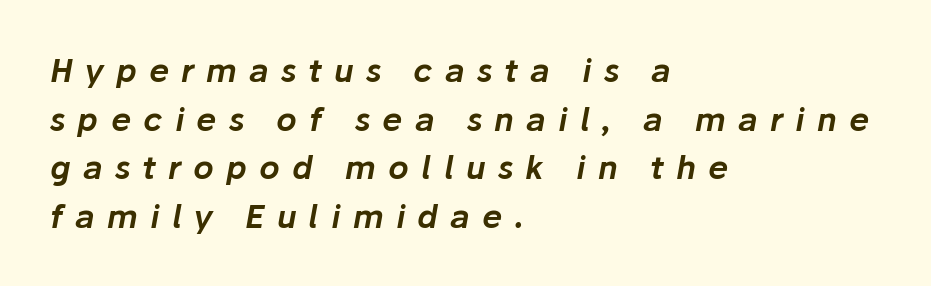
The lines in this sample share a left origin and differ only in where they stop. Descenders are the only things crossing below the line. The letters advance in unequal steps, a hallmark of proportional type. An italicized treatment has been applied to the whole sample.
